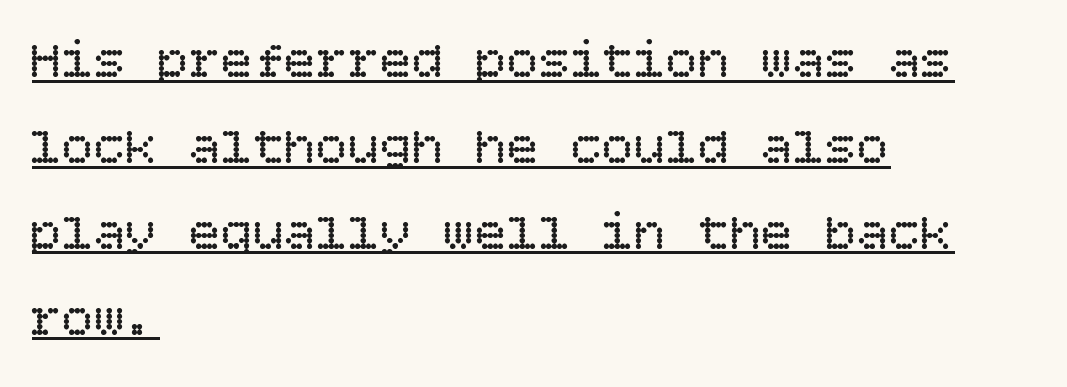
The image shows 53 px regular-weight type, upright; set left-aligned, normal line spacing (1.62x), normal letter spacing, underlined; low stroke contrast and a large x-height.
